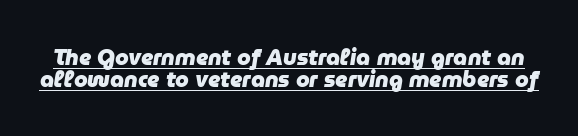
Q: Is the text bold? A: Yes.
Q: Is the text italic (slanted)? A: Yes, it leans right by about 9 degrees.
Q: Is the text underlined? A: Yes.
Q: Is the spacing between letters normal or unusually wide? A: Normal.
Q: Is the spacing between lines tight, normal or loose? A: Tight.
